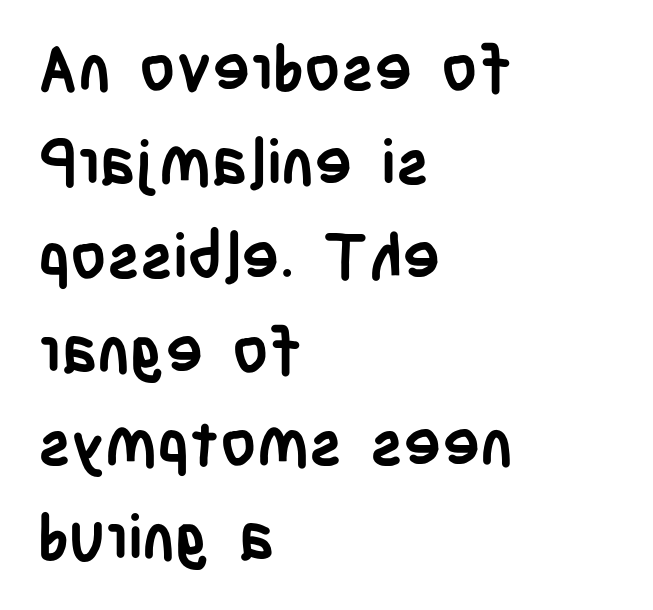
The image shows 63 px semibold, condensed sans-serif type, upright; set left-aligned, normal line spacing (1.49x), normal letter spacing, not underlined; low stroke contrast and a large x-height.
